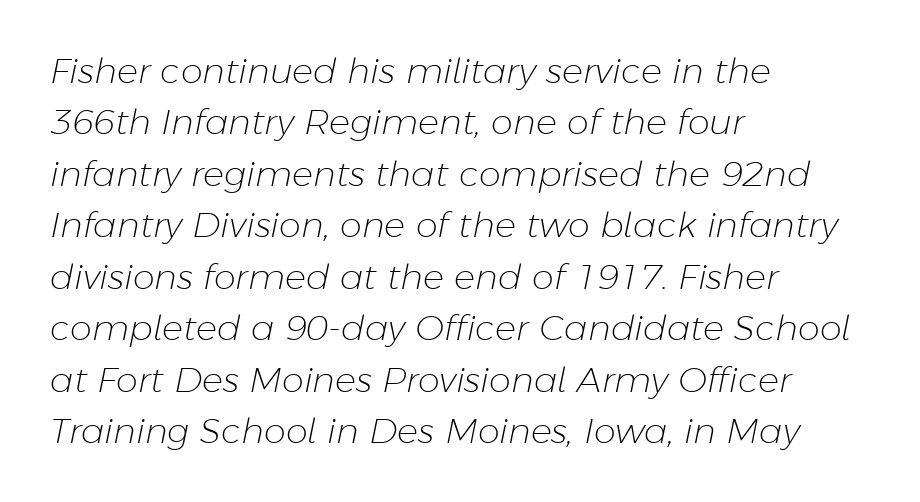
{"italic": "yes", "lean": "right", "slant_degrees": 11, "bold": "no", "weight": "light", "width": "normal", "stroke_contrast": "low", "x_height": "medium", "monospaced": "no", "underline": "no", "align": "left", "line_spacing": "normal", "line_spacing_ratio": 1.47, "letter_spacing": "normal", "letter_spacing_em": 0.0, "glyph_px": 35}
